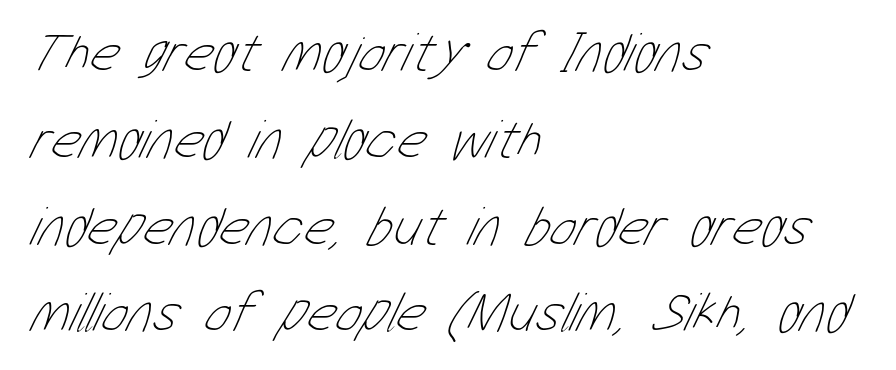
Visually the block forms a straight wall on the left and a jagged coastline on the right. Varying glyph widths throughout — classic text-font behaviour. Caption: face not bold, strokes unweighted. Leading matches the norm, producing a regular column.
